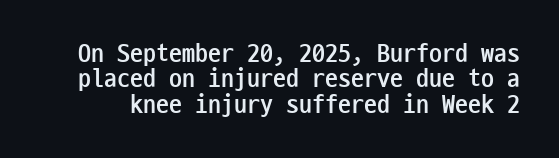
The image shows 26 px bold type, upright; set tight line spacing (0.98x), normal letter spacing, not underlined.
